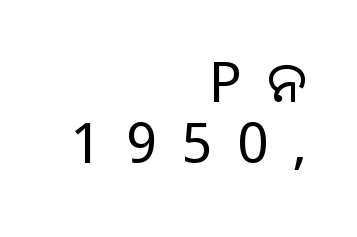
The image shows 56 px regular-weight sans-serif type, upright; set right-aligned, tight line spacing (1.09x), unusually wide letter spacing (+0.44 em), not underlined; low stroke contrast and a large x-height.
